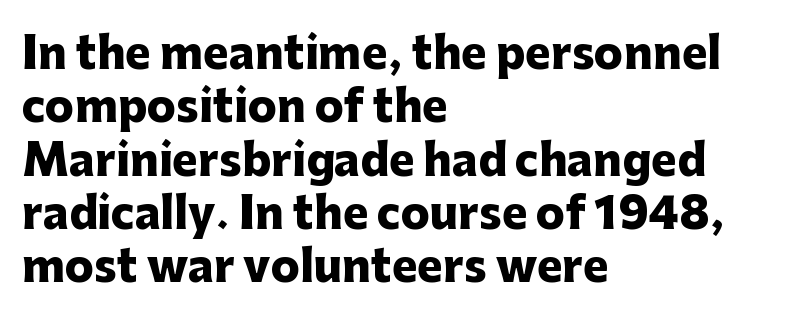
The image shows 43 px heavy sans-serif type, upright; set left-aligned, line spacing 1.24x, normal letter spacing, not underlined; low stroke contrast and a medium x-height.
